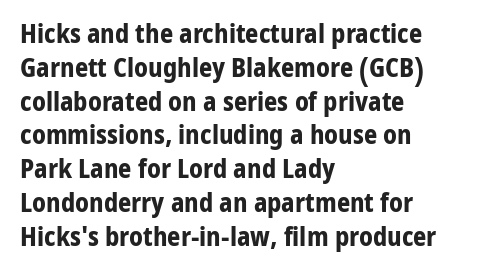
{"italic": "no", "bold": "yes", "underline": "no", "align": "left", "line_spacing": "normal", "line_spacing_ratio": 1.3, "letter_spacing": "normal", "letter_spacing_em": 0.0, "glyph_px": 26}
